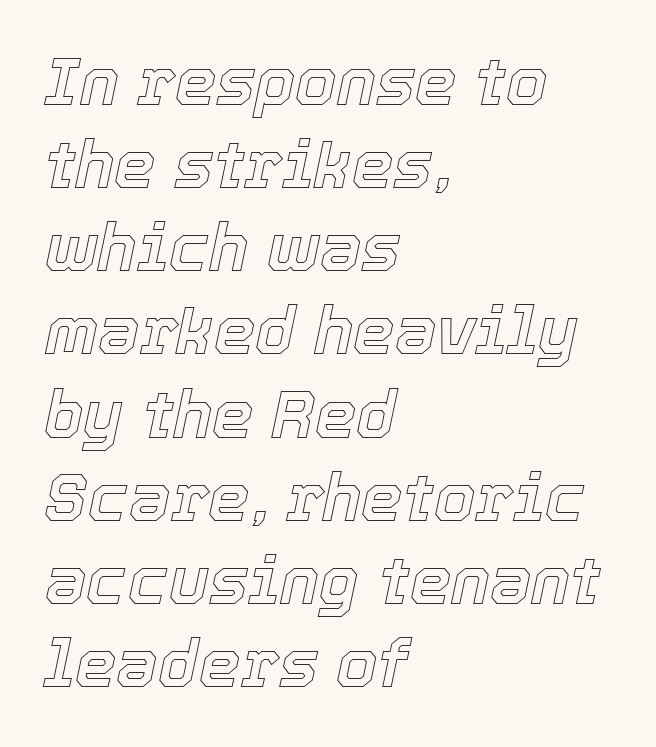
Q: Is the text italic (slanted)? A: Yes, it leans right by about 12 degrees.
Q: Is the text underlined? A: No.
Q: How is the paragraph aligned? A: Left-aligned.
Q: Is the spacing between letters normal or unusually wide? A: Normal.
Q: Is the spacing between lines tight, normal or loose? A: Normal.
Q: Width (condensed, normal, or wide)? A: Normal.
Q: x-height? A: Medium.
Q: Monospaced? A: No.
